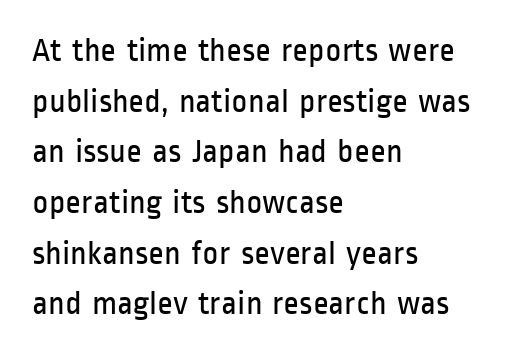
Does the leading feel generous? No, just average. No word sits above an underline. No feet cap the strokes, marking this as sans-serif type. The text block is weighted toward the left margin, trailing off unevenly rightward.
